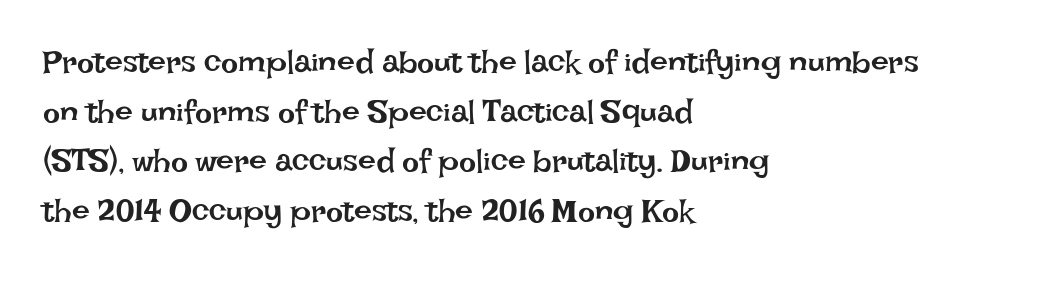
The image shows 32 px regular-weight type, upright; set left-aligned, normal line spacing (1.55x), normal letter spacing, not underlined; low stroke contrast and a large x-height.
